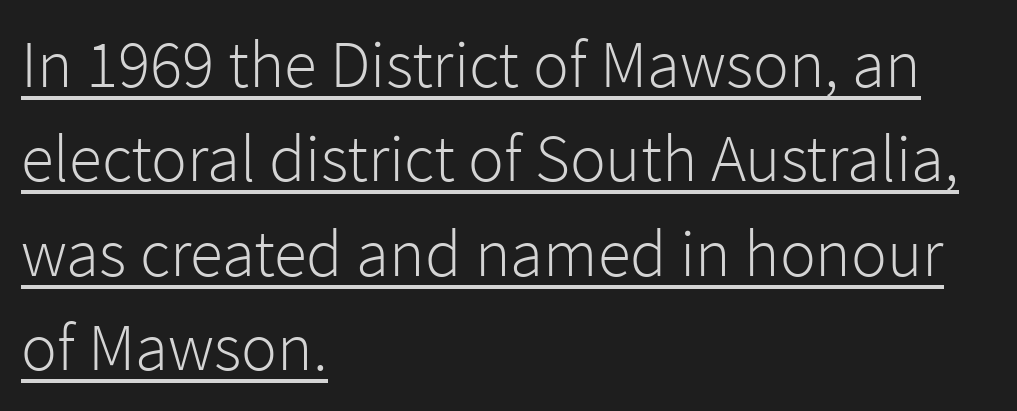
Q: Is the text bold? A: No.
Q: Is the text italic (slanted)? A: No, it is upright.
Q: Is the typeface a serif or a sans-serif typeface? A: Sans-serif.
Q: Is the text underlined? A: Yes.
Q: How is the paragraph aligned? A: Left-aligned.
Q: Is the spacing between letters normal or unusually wide? A: Normal.
Q: Is the spacing between lines tight, normal or loose? A: Normal.
Q: Width (condensed, normal, or wide)? A: Normal.
Q: Stroke contrast? A: Low.
Q: x-height? A: Medium.
Q: Monospaced? A: No.
